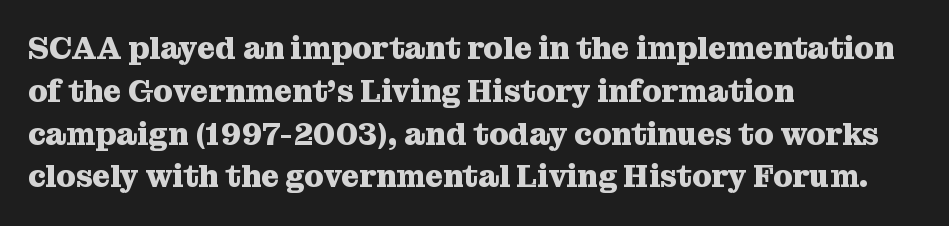
Q: Is the text bold? A: Yes.
Q: Is the text italic (slanted)? A: No, it is upright.
Q: Is the typeface a serif or a sans-serif typeface? A: Serif.
Q: Is the text underlined? A: No.
Q: How is the paragraph aligned? A: Left-aligned.
Q: Is the spacing between letters normal or unusually wide? A: Normal.
Q: Is the spacing between lines tight, normal or loose? A: Normal.
Q: Width (condensed, normal, or wide)? A: Normal.
Q: Stroke contrast? A: Medium.
Q: x-height? A: Medium.
Q: Monospaced? A: No.
